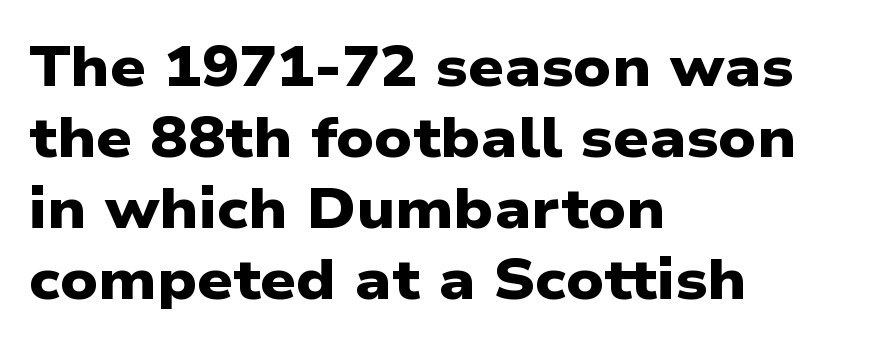
The image shows 56 px heavy, wide sans-serif type; set left-aligned, normal line spacing (1.27x), normal letter spacing, not underlined; low stroke contrast and a medium x-height.
